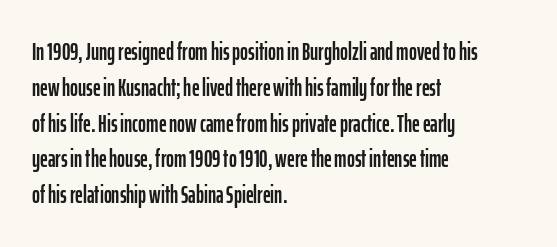
The image shows 24 px text type, upright; set left-aligned, normal line spacing (1.49x), normal letter spacing, not underlined.
